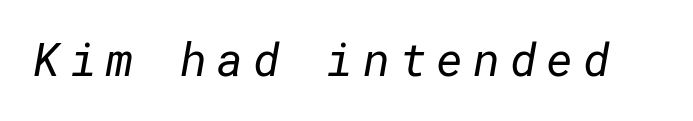
Is the type heavy? It reads as light-to-regular instead. Glance below the letters and you will spot only blank space. These lines are composed in type without serifs. Spacing between characters has been opened up far beyond the box default.
